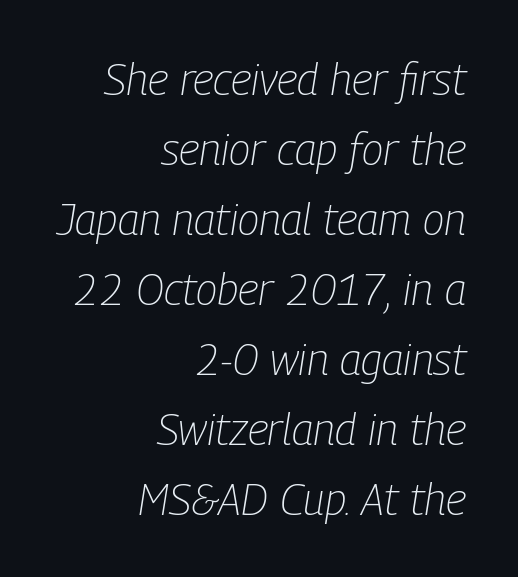
A light-to-regular cut is what we see here. No extra tracking has been applied to these lines. Glance below the letters and you will spot only blank space. The rendering uses natural spacing where letterforms have individual widths. Italic? Definitely — the glyphs are oblique. These lines sit exactly where default settings would place them.
